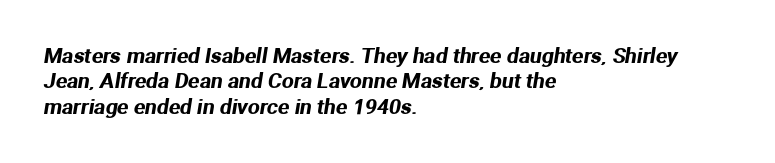
{"underline": "no", "align": "left", "line_spacing_ratio": 1.21, "letter_spacing": "normal", "letter_spacing_em": 0.0, "glyph_px": 21}
